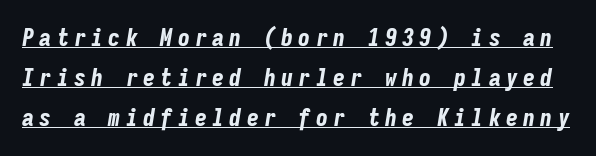
{"italic": "yes", "lean": "right", "slant_degrees": 9, "bold": "yes", "underline": "yes", "line_spacing": "normal", "line_spacing_ratio": 1.67, "letter_spacing": "wide", "letter_spacing_em": 0.22, "glyph_px": 24}
